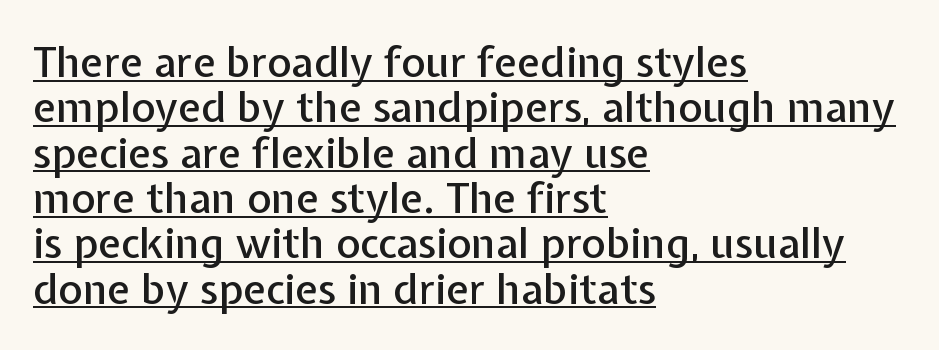
The image shows 42 px sans-serif type, upright; set left-aligned, tight line spacing (1.08x), normal letter spacing, underlined; low stroke contrast and a medium x-height.
